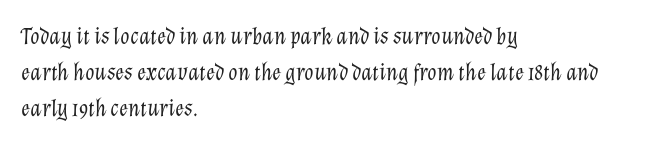
The lettering tilts uniformly, giving the passage an italic look. The rows are spaced the way most documents space them. Stem width sits at or under what a default text font uses. Each row of text sits above clean, open space. You could call the tracking neutral — neither tight nor loose.
